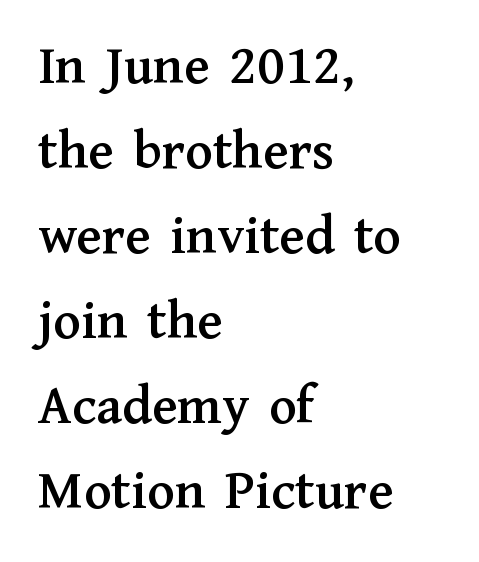
The image shows 57 px serif type, upright; set left-aligned, normal line spacing (1.49x), normal letter spacing, not underlined; medium stroke contrast and a medium x-height.
